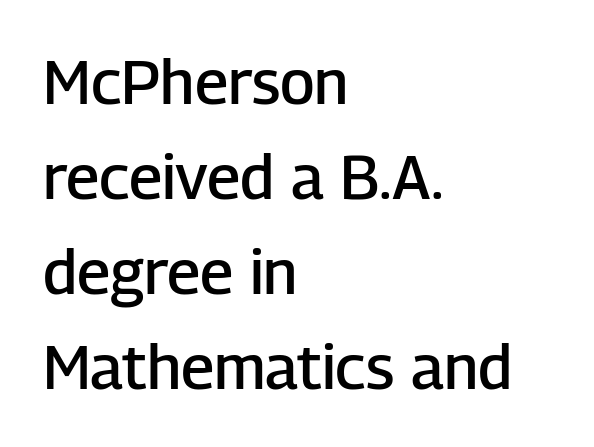
{"serif": "no", "italic": "no", "bold": "semi", "weight": "semibold", "width": "normal", "stroke_contrast": "low", "x_height": "medium", "monospaced": "no", "underline": "no", "align": "left", "line_spacing": "normal", "line_spacing_ratio": 1.53, "letter_spacing": "normal", "letter_spacing_em": 0.0, "glyph_px": 62}
